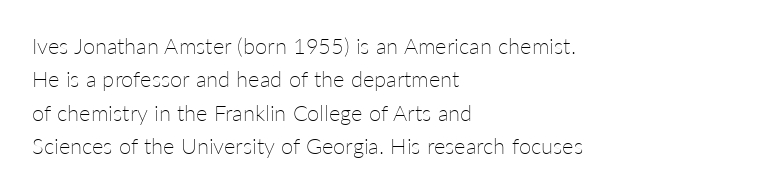
Q: Is the text bold? A: No.
Q: Is the text italic (slanted)? A: No, it is upright.
Q: Is the text underlined? A: No.
Q: How is the paragraph aligned? A: Left-aligned.
Q: Is the spacing between letters normal or unusually wide? A: Normal.
Q: Is the spacing between lines tight, normal or loose? A: Normal.
